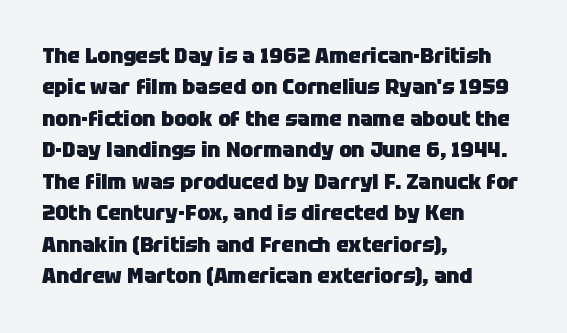
Q: Is the text bold? A: Yes.
Q: Is the text italic (slanted)? A: No, it is upright.
Q: Is the text underlined? A: No.
Q: How is the paragraph aligned? A: Left-aligned.
Q: Is the spacing between letters normal or unusually wide? A: Normal.
Q: Is the spacing between lines tight, normal or loose? A: Normal.
